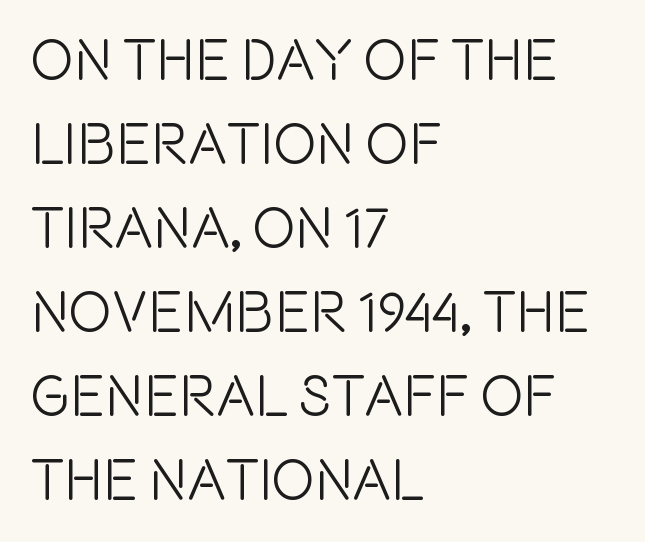
The image shows 58 px condensed sans-serif type, upright; set left-aligned, normal line spacing (1.45x), normal letter spacing, not underlined; a large x-height.
